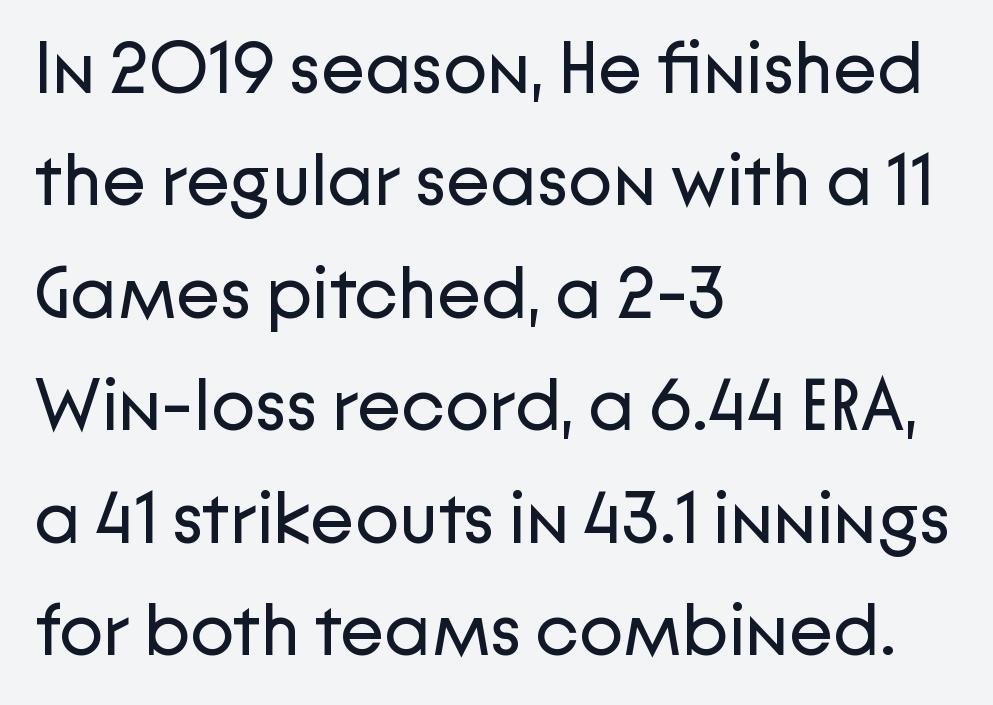
{"serif": "no", "italic": "no", "bold": "no", "weight": "regular", "width": "normal", "stroke_contrast": "low", "x_height": "medium", "monospaced": "no", "underline": "no", "align": "left", "line_spacing": "normal", "line_spacing_ratio": 1.54, "letter_spacing": "normal", "letter_spacing_em": 0.0, "glyph_px": 73}
